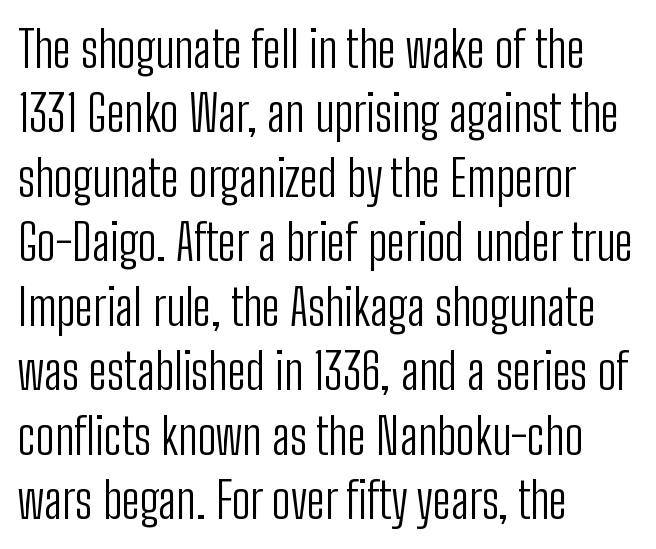
Q: Is the text bold? A: No.
Q: Is the text italic (slanted)? A: No, it is upright.
Q: Is the typeface a serif or a sans-serif typeface? A: Sans-serif.
Q: Is the text underlined? A: No.
Q: How is the paragraph aligned? A: Left-aligned.
Q: Is the spacing between letters normal or unusually wide? A: Normal.
Q: Is the spacing between lines tight, normal or loose? A: Normal.
Q: Width (condensed, normal, or wide)? A: Condensed.
Q: Stroke contrast? A: Low.
Q: x-height? A: Medium.
Q: Monospaced? A: No.
